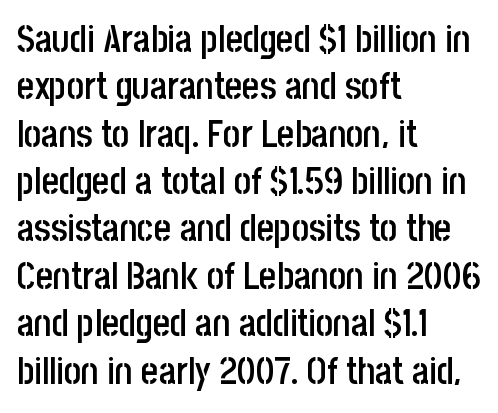
This block has exactly the height ordinary leading produces. The baseline area is clear. Look at the bottom of the vertical strokes: they stop flat, with no serifs. The specimen reads as upright at a glance. Casual observation: everything's shoved over to the left. You could not count columns in this text — the font is proportionally spaced.
